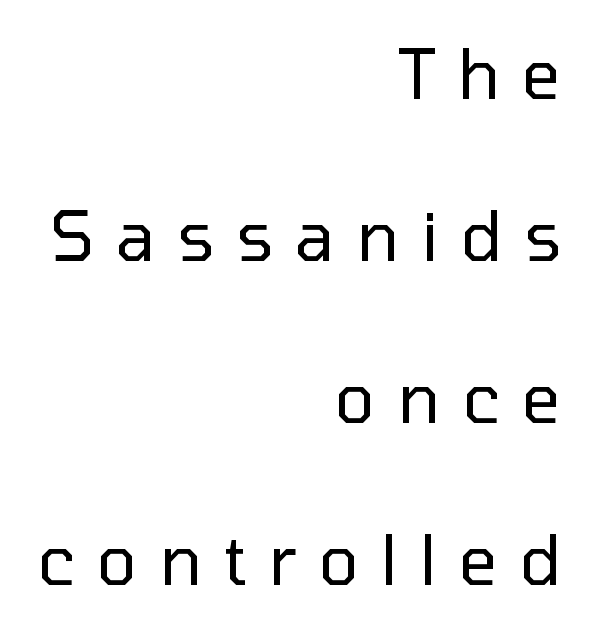
The image shows 68 px regular-weight sans-serif type, upright; set right-aligned, loose line spacing (2.38x), unusually wide letter spacing (+0.32 em), not underlined; low stroke contrast and a medium x-height.
